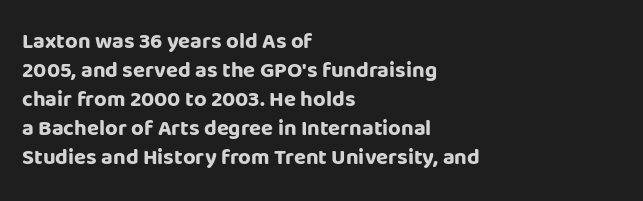
The image shows 22 px bold type, upright; set left-aligned, normal line spacing (1.32x), normal letter spacing, not underlined.
